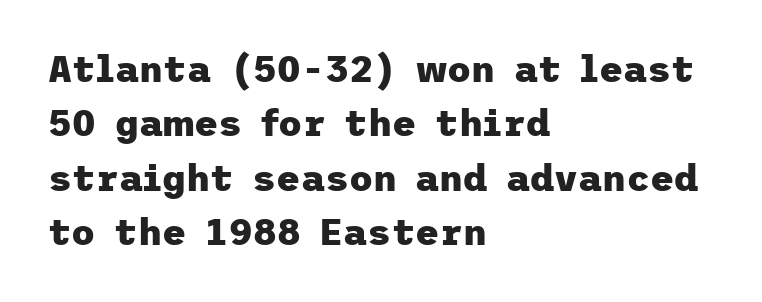
{"serif": "no", "italic": "no", "bold": "yes", "weight": "heavy", "width": "normal", "stroke_contrast": "low", "x_height": "medium", "underline": "no", "align": "left", "line_spacing": "normal", "line_spacing_ratio": 1.47, "letter_spacing": "normal", "letter_spacing_em": 0.0, "glyph_px": 37}
